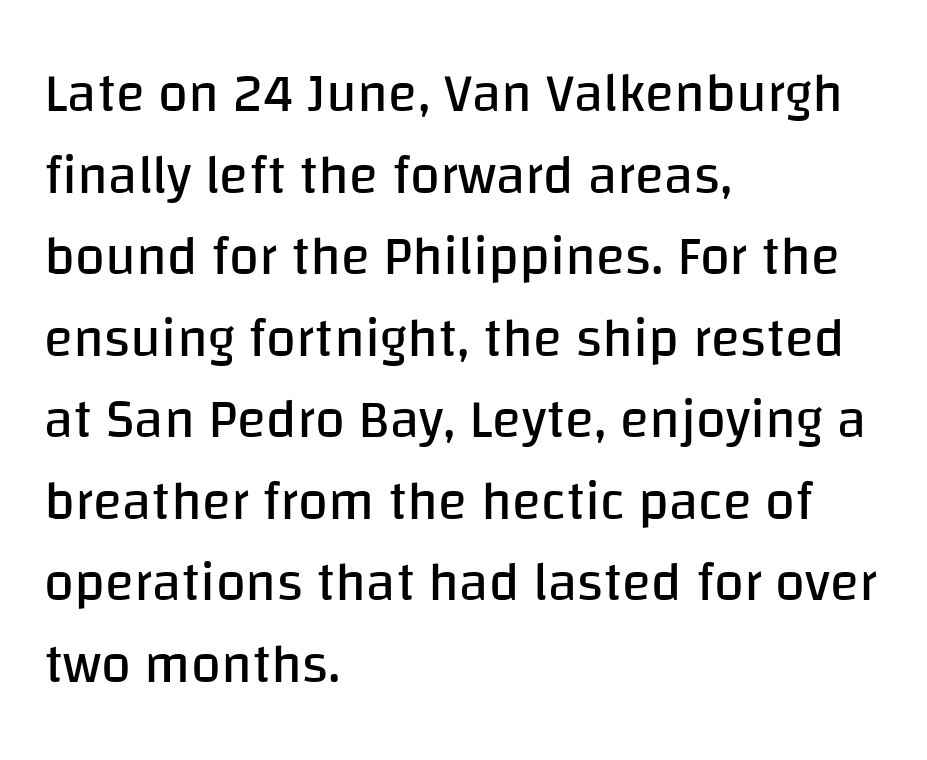
{"serif": "no", "italic": "no", "bold": "no", "weight": "regular", "width": "normal", "stroke_contrast": "low", "x_height": "large", "monospaced": "no", "underline": "no", "align": "left", "line_spacing": "normal", "line_spacing_ratio": 1.51, "letter_spacing": "normal", "letter_spacing_em": 0.0, "glyph_px": 54}
